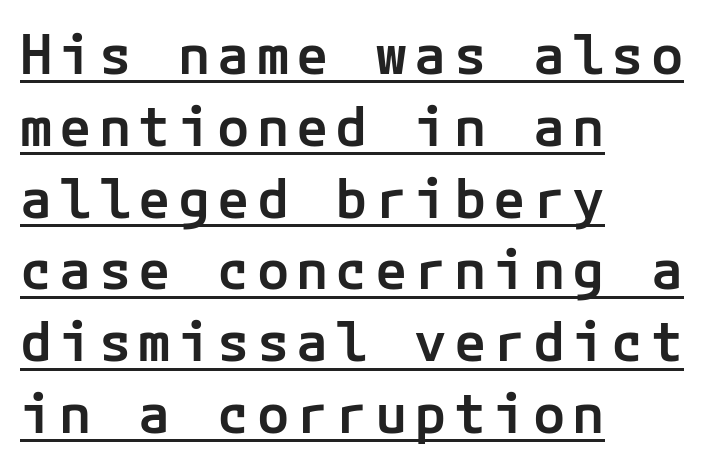
The image shows 54 px semibold sans-serif type, upright; set left-aligned, normal line spacing (1.33x), underlined; low stroke contrast and a medium x-height.
